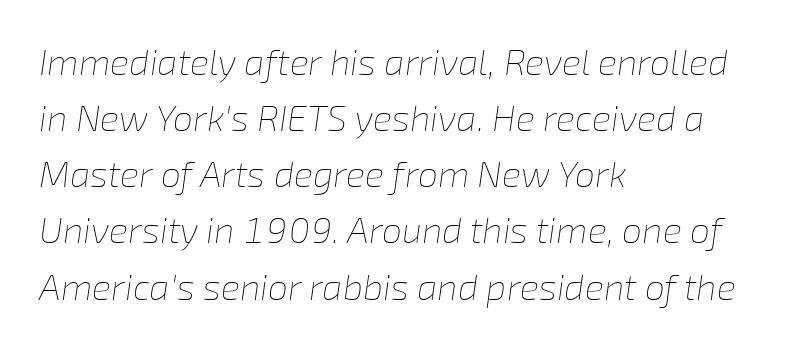
Weight: not bold — regular or lighter. Baseline-to-baseline distance is the conventional proportion of letter height. This sample has the flowing, uneven cadence of proportional lettering. Descenders hang freely into open space.
